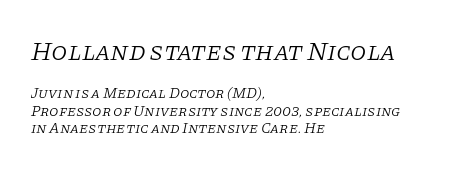
{"italic": "yes", "lean": "right", "slant_degrees": 11, "bold": "no", "underline": "no", "align": "left", "line_spacing": "tight", "line_spacing_ratio": 1.14, "letter_spacing": "normal", "letter_spacing_em": 0.0, "larger_block": "first", "size_ratio": 1.73, "glyph_px": 26}
